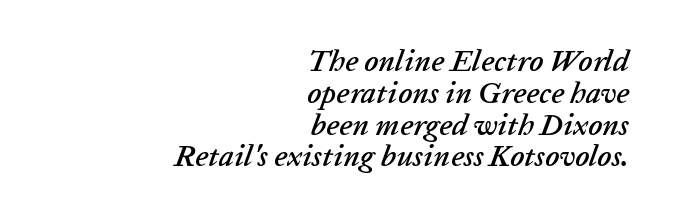
{"italic": "yes", "lean": "right", "slant_degrees": 20, "width": "normal", "stroke_contrast": "low", "x_height": "medium", "monospaced": "no", "underline": "no", "align": "right", "line_spacing": "tight", "line_spacing_ratio": 1.06, "letter_spacing": "normal", "letter_spacing_em": 0.0, "glyph_px": 30}
